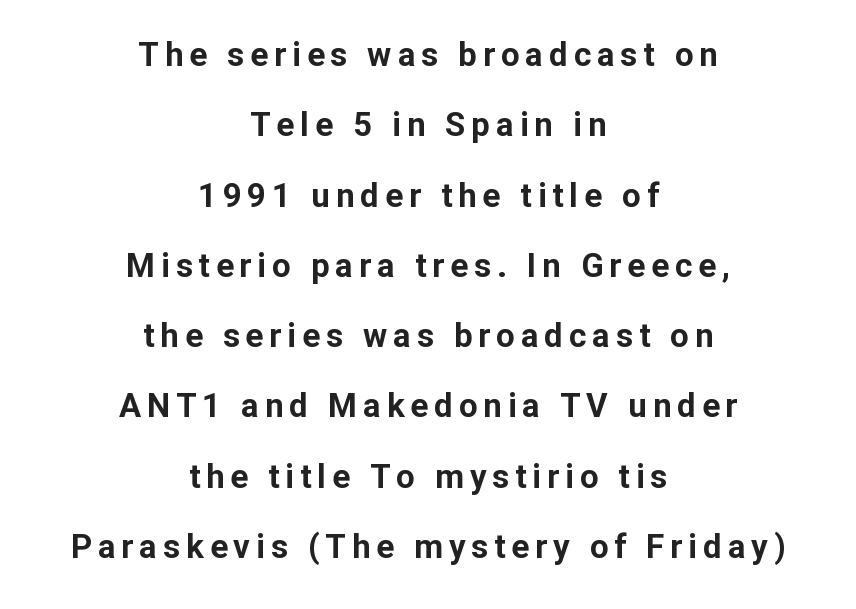
Q: Is the text bold? A: Yes.
Q: Is the text italic (slanted)? A: No, it is upright.
Q: Is the typeface a serif or a sans-serif typeface? A: Sans-serif.
Q: Is the text underlined? A: No.
Q: How is the paragraph aligned? A: Centered.
Q: Is the spacing between lines tight, normal or loose? A: Loose.
Q: Width (condensed, normal, or wide)? A: Normal.
Q: Stroke contrast? A: Low.
Q: x-height? A: Medium.
Q: Monospaced? A: No.
